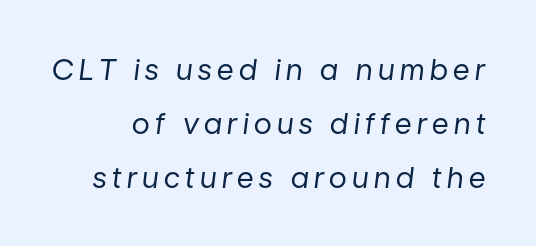
The image shows 29 px regular-weight type, italic (leaning right); set line spacing 1.86x, not underlined; low stroke contrast and a medium x-height.
